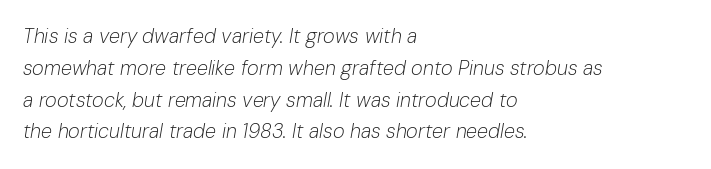
The image shows 20 px text type, italic (leaning right); set left-aligned, normal line spacing (1.59x), normal letter spacing, not underlined.
